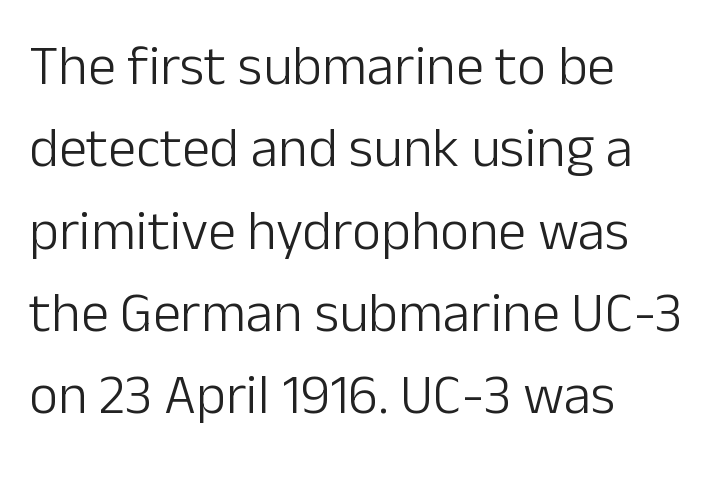
{"serif": "no", "italic": "no", "bold": "no", "weight": "light", "width": "normal", "stroke_contrast": "low", "x_height": "medium", "monospaced": "no", "underline": "no", "align": "left", "line_spacing": "normal", "line_spacing_ratio": 1.47, "letter_spacing": "normal", "letter_spacing_em": 0.0, "glyph_px": 56}
